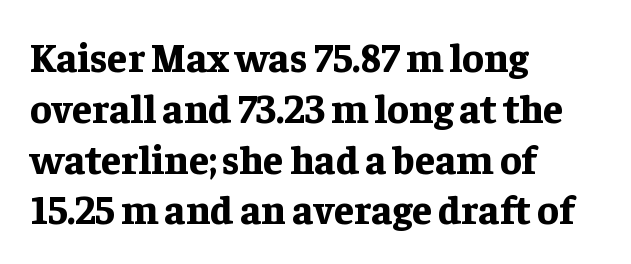
{"serif": "yes", "italic": "no", "bold": "yes", "weight": "bold", "width": "normal", "stroke_contrast": "low", "x_height": "medium", "monospaced": "no", "underline": "no", "align": "left", "line_spacing": "normal", "line_spacing_ratio": 1.27, "letter_spacing": "normal", "letter_spacing_em": 0.0, "glyph_px": 40}
